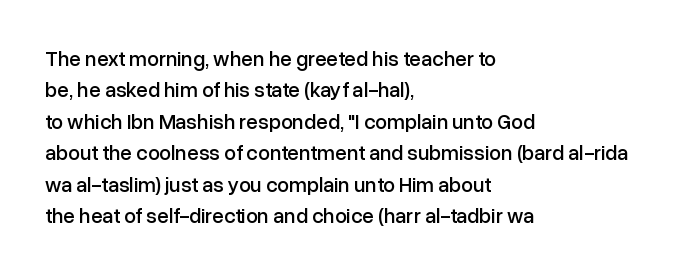
Unmarked baselines from the first word to the last. Every character sits straight up, as roman type does. The lines in this sample share a left origin and differ only in where they stop. Summary of vertical rhythm: regular, with standard interline spacing. Inter-character spacing is left at the font's built-in metrics.
